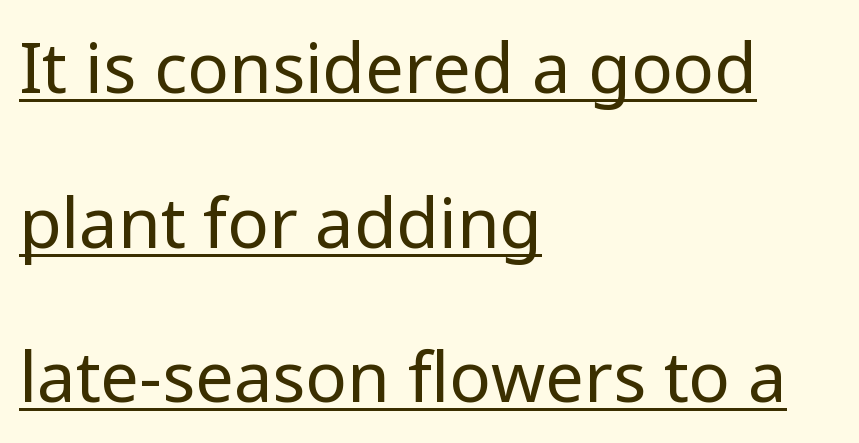
These lines are rendered in a variable-pitch font. Ink coverage per letter is moderate at most. Like a heading marked for emphasis, these lines bear an underscore. The typography opts for an upright posture over an oblique one. The text block is weighted toward the left margin, trailing off unevenly rightward. This sample uses a sans-serif face.
